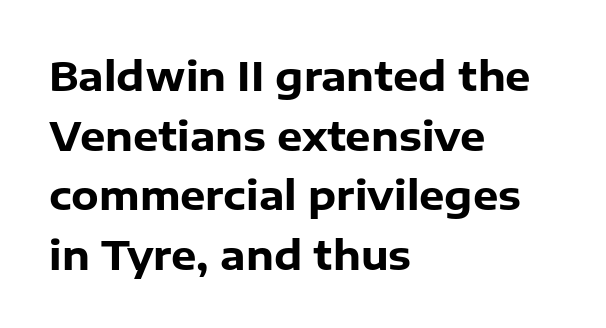
The characters display no serif detailing; their extremities are plain. Descenders hang freely into open space. Visually the block forms a straight wall on the left and a jagged coastline on the right. These lines carry a lot of weight — the face is fully bold. It's the straight-up-and-down kind of type. Nothing unusual about the tracking: characters are spaced as the font intends.
